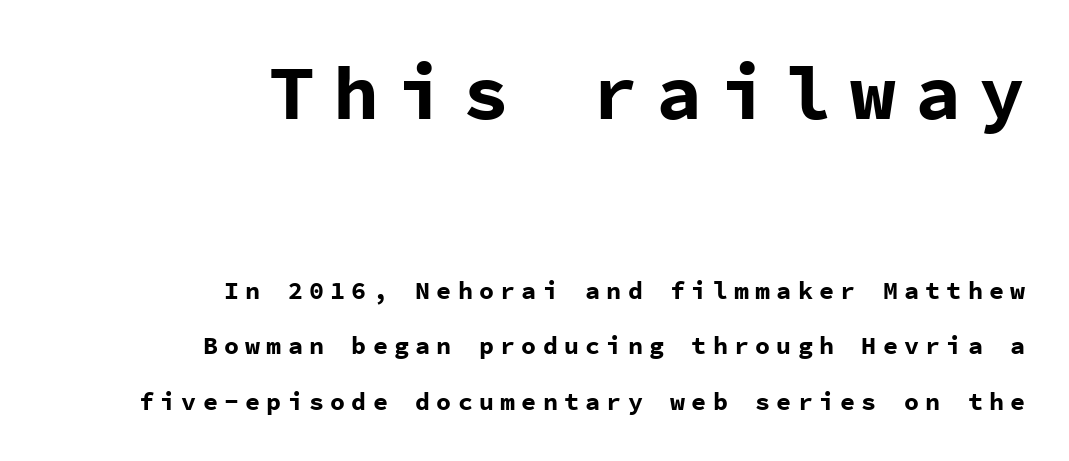
This layout puts the oversized block above and the modest block below. A typesetter would call this monospace, since all characters share one set width. Between one letter and the next there's a generous, obvious gap. The glyphs have the mass of a bold cut.
